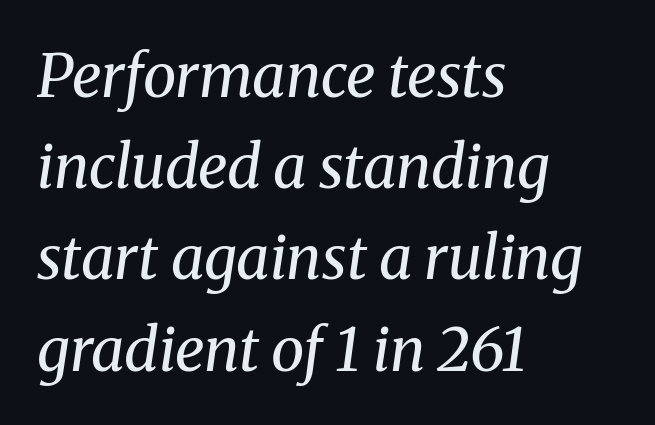
{"serif": "yes", "italic": "yes", "lean": "right", "slant_degrees": 8, "bold": "no", "weight": "regular", "width": "normal", "stroke_contrast": "medium", "x_height": "medium", "monospaced": "no", "underline": "no", "align": "left", "line_spacing": "normal", "line_spacing_ratio": 1.52, "letter_spacing": "normal", "letter_spacing_em": 0.0, "glyph_px": 60}
